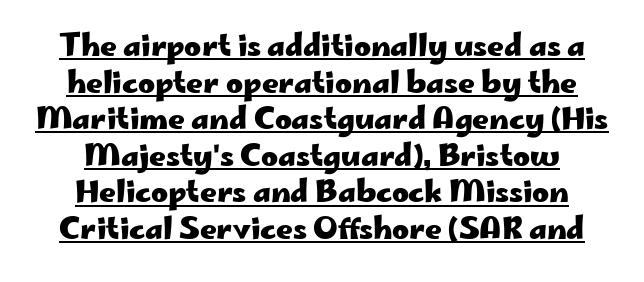
Style check: upright. These lines carry a lot of weight — the face is fully bold. Alignment: centered. The rendering uses natural spacing where letterforms have individual widths. A sans-serif font was chosen for this passage. If you measured baseline to baseline, you'd find a middling distance.
